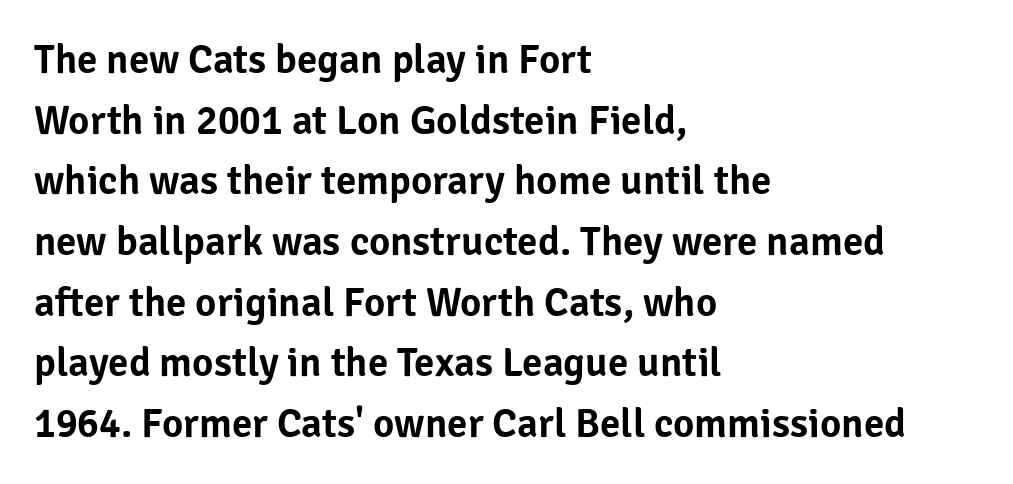
The image shows 41 px sans-serif type, upright; set left-aligned, normal line spacing (1.48x), normal letter spacing, not underlined; low stroke contrast and a medium x-height.
